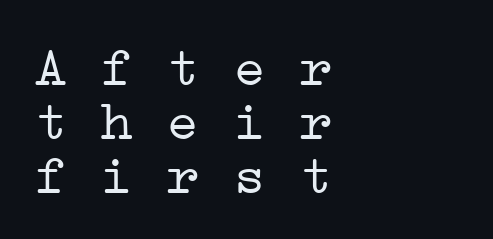
Q: Is the text bold? A: No.
Q: Is the typeface a serif or a sans-serif typeface? A: Serif.
Q: Is the text underlined? A: No.
Q: How is the paragraph aligned? A: Left-aligned.
Q: Is the spacing between letters normal or unusually wide? A: Normal.
Q: Is the spacing between lines tight, normal or loose? A: Tight.
Q: Width (condensed, normal, or wide)? A: Wide.
Q: Stroke contrast? A: Low.
Q: x-height? A: Medium.
Q: Monospaced? A: Yes.
